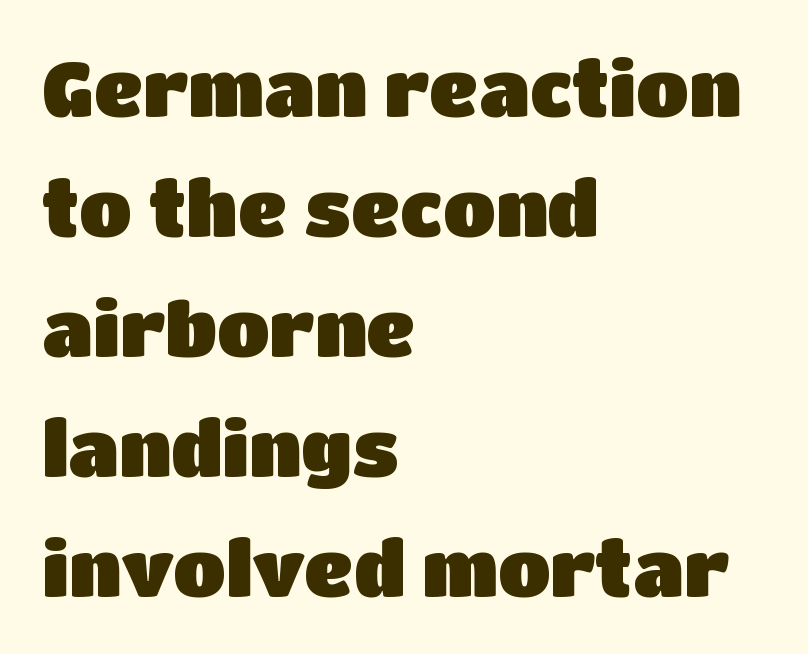
Caption: standard tracking, unaltered. You could not count columns in this text — the font is proportionally spaced. The characters display no serif detailing; their extremities are plain. In terms of leading, this rendering sits right in the middle. Check the space under the baseline: it is left empty. The passage is arranged the way most books set body copy — flush left.
